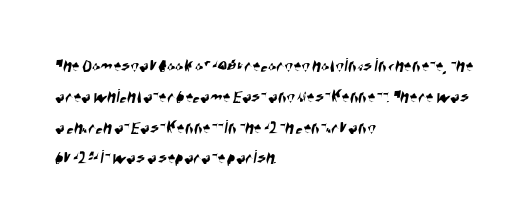
{"underline": "no", "align": "left", "line_spacing": "normal", "line_spacing_ratio": 1.54, "letter_spacing": "normal", "letter_spacing_em": 0.0, "glyph_px": 20}
